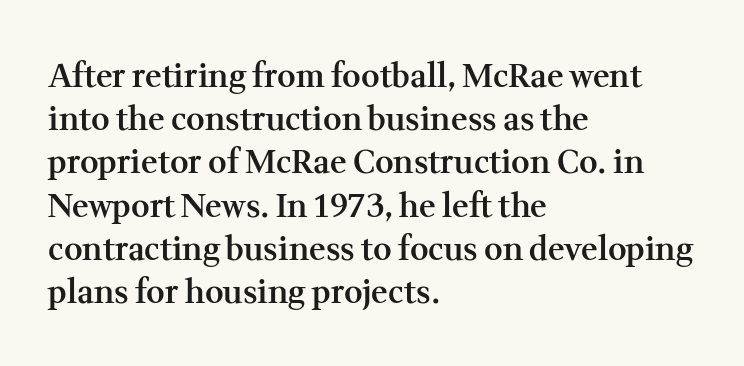
Q: Is the text bold? A: Semi-bold.
Q: Is the text italic (slanted)? A: No, it is upright.
Q: Is the typeface a serif or a sans-serif typeface? A: Serif.
Q: Is the text underlined? A: No.
Q: How is the paragraph aligned? A: Left-aligned.
Q: Is the spacing between letters normal or unusually wide? A: Normal.
Q: Is the spacing between lines tight, normal or loose? A: Normal.
Q: Width (condensed, normal, or wide)? A: Normal.
Q: Stroke contrast? A: Medium.
Q: x-height? A: Medium.
Q: Monospaced? A: No.
